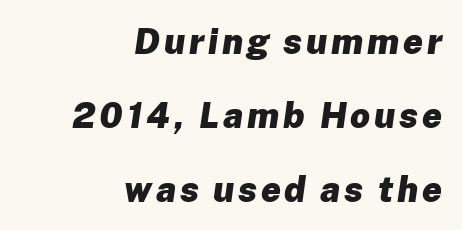
{"italic": "yes", "lean": "right", "slant_degrees": 8, "bold": "yes", "weight": "heavy", "width": "normal", "stroke_contrast": "low", "x_height": "medium", "monospaced": "no", "underline": "no", "align": "right", "line_spacing": "loose", "line_spacing_ratio": 2.11, "glyph_px": 35}
